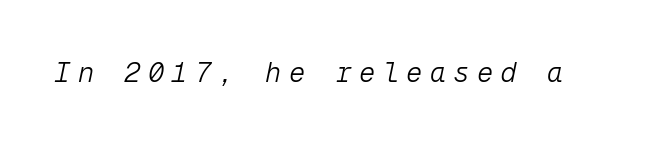
Q: Is the text bold? A: No.
Q: Is the text italic (slanted)? A: Yes, it leans right by about 12 degrees.
Q: Is the text underlined? A: No.
Q: Is the spacing between letters normal or unusually wide? A: Unusually wide.
